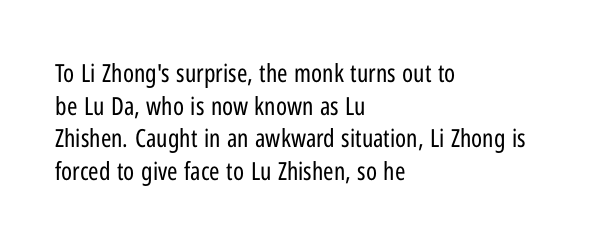
Q: Is the text bold? A: No.
Q: Is the text italic (slanted)? A: No, it is upright.
Q: Is the text underlined? A: No.
Q: How is the paragraph aligned? A: Left-aligned.
Q: Is the spacing between letters normal or unusually wide? A: Normal.
Q: Is the spacing between lines tight, normal or loose? A: Normal.
